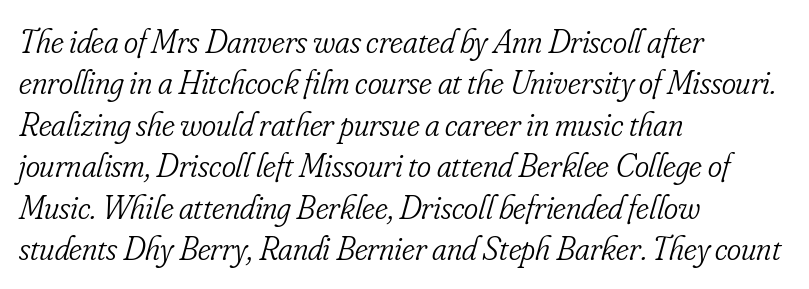
Decoration check: the copy has no underline. The passage shown has conventional tracking throughout. Heft: none added — not bold. Italic? Definitely — the glyphs are oblique.
